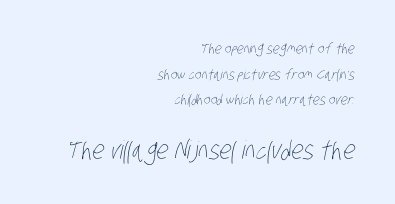
The image shows 25 px text type; set right-aligned, line spacing 1.83x, normal letter spacing, not underlined; the second (bottom) block is 1.79x larger.
